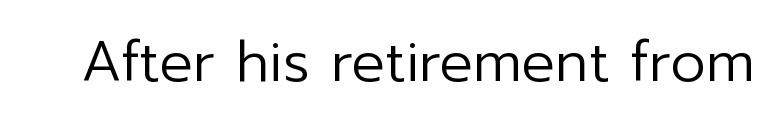
The image shows 56 px regular-weight sans-serif type, upright; set normal letter spacing, not underlined; low stroke contrast and a medium x-height.
